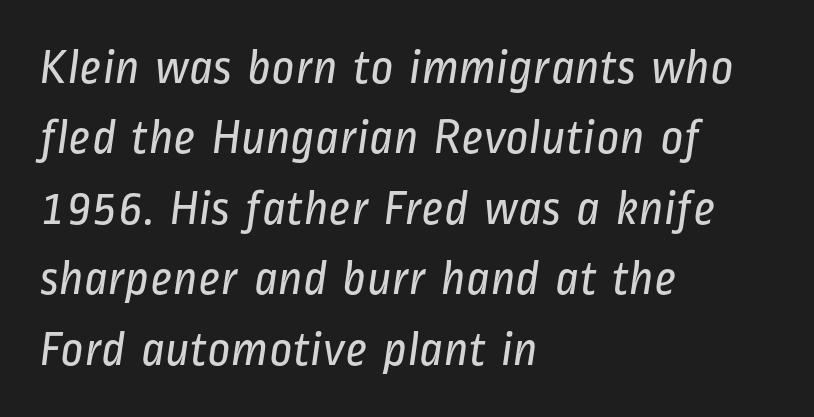
The image shows 50 px regular-weight, condensed sans-serif type; set left-aligned, normal line spacing (1.41x), normal letter spacing, not underlined; low stroke contrast and a medium x-height.
